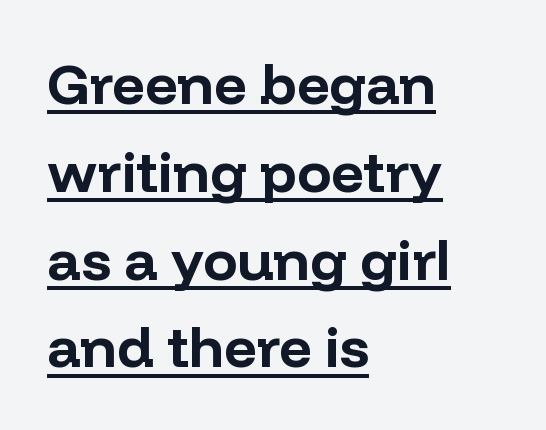
Q: Is the text bold? A: Yes.
Q: Is the text italic (slanted)? A: No, it is upright.
Q: Is the typeface a serif or a sans-serif typeface? A: Sans-serif.
Q: Is the text underlined? A: Yes.
Q: How is the paragraph aligned? A: Left-aligned.
Q: Is the spacing between letters normal or unusually wide? A: Normal.
Q: Is the spacing between lines tight, normal or loose? A: Normal.
Q: Width (condensed, normal, or wide)? A: Normal.
Q: Stroke contrast? A: Low.
Q: x-height? A: Medium.
Q: Monospaced? A: No.
